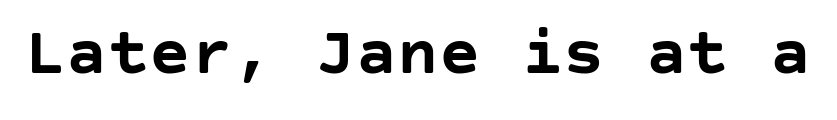
Q: Is the text bold? A: Yes.
Q: Is the text italic (slanted)? A: No, it is upright.
Q: Is the typeface a serif or a sans-serif typeface? A: Sans-serif.
Q: Is the text underlined? A: No.
Q: Is the spacing between letters normal or unusually wide? A: Normal.
Q: Width (condensed, normal, or wide)? A: Normal.
Q: Stroke contrast? A: Low.
Q: x-height? A: Large.
